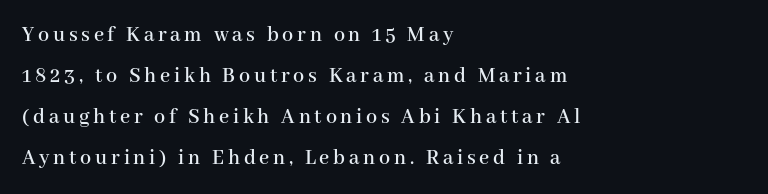
Q: Is the text italic (slanted)? A: No, it is upright.
Q: Is the text underlined? A: No.
Q: How is the paragraph aligned? A: Left-aligned.
